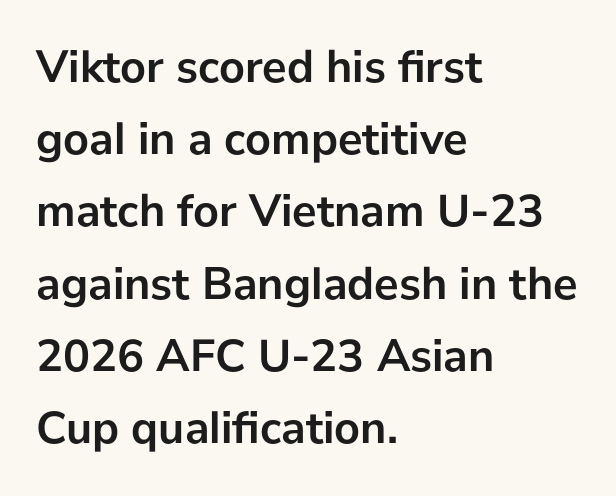
Q: Is the text bold? A: Yes.
Q: Is the text italic (slanted)? A: No, it is upright.
Q: Is the typeface a serif or a sans-serif typeface? A: Sans-serif.
Q: Is the text underlined? A: No.
Q: How is the paragraph aligned? A: Left-aligned.
Q: Is the spacing between letters normal or unusually wide? A: Normal.
Q: Is the spacing between lines tight, normal or loose? A: Normal.
Q: Width (condensed, normal, or wide)? A: Normal.
Q: Stroke contrast? A: Low.
Q: x-height? A: Medium.
Q: Monospaced? A: No.
